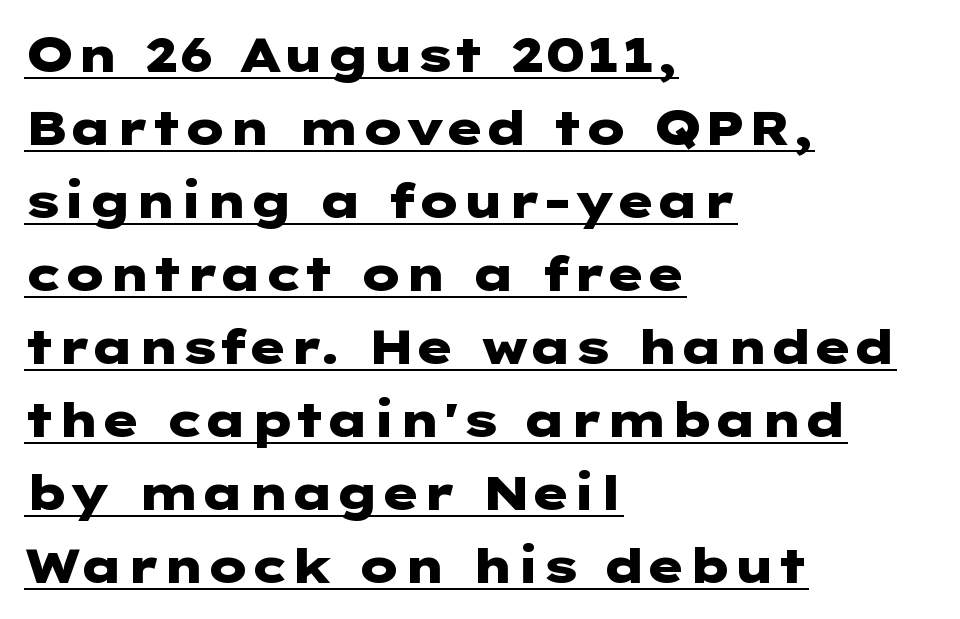
The glyphs are accompanied by a horizontal stroke just below them. Classification — sans serif. Teacher's note: observe the even left margin — that is flush-left alignment. I'd describe the lettering as bold — thick and assertive. Upright lettering throughout. Reading down the column, the eye jumps a familiar distance to each next line.
